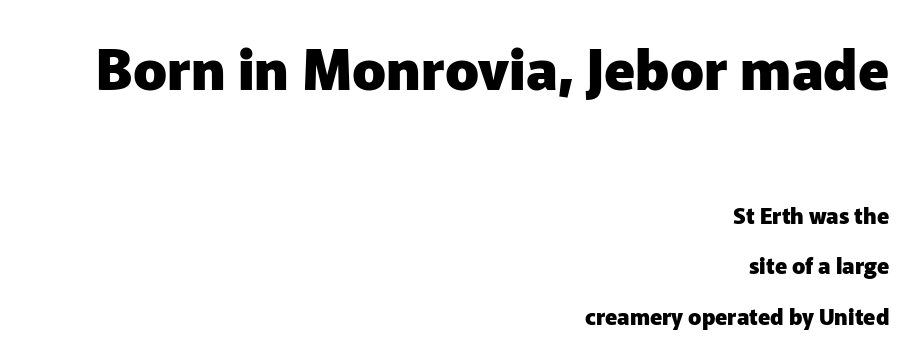
Leftover space on each line is placed entirely before the opening word. Words float on clear page, feet unadorned. Quick note: not italic, upright. The lines are spread far apart with generous leading. Weight check: bold — yes, fully. Serifs: no, the terminals of the letterforms are clean.
